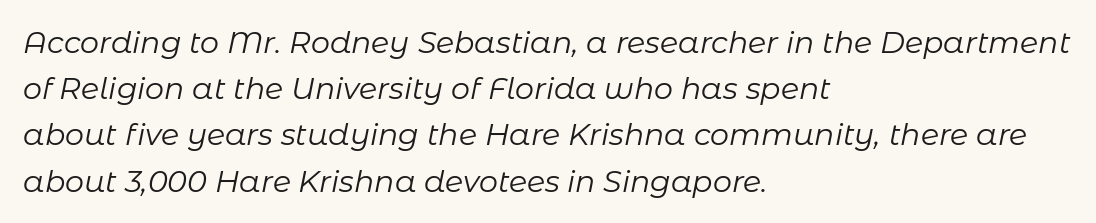
Q: Is the text bold? A: No.
Q: Is the text italic (slanted)? A: Yes, it leans right by about 11 degrees.
Q: Is the text underlined? A: No.
Q: How is the paragraph aligned? A: Left-aligned.
Q: Is the spacing between letters normal or unusually wide? A: Normal.
Q: Is the spacing between lines tight, normal or loose? A: Normal.
Q: Width (condensed, normal, or wide)? A: Normal.
Q: Stroke contrast? A: Low.
Q: x-height? A: Medium.
Q: Monospaced? A: No.
